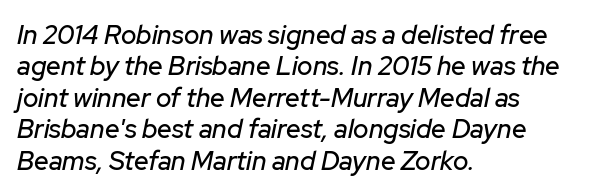
Q: Is the text italic (slanted)? A: Yes, it leans right by about 12 degrees.
Q: Is the text underlined? A: No.
Q: How is the paragraph aligned? A: Left-aligned.
Q: Is the spacing between letters normal or unusually wide? A: Normal.
